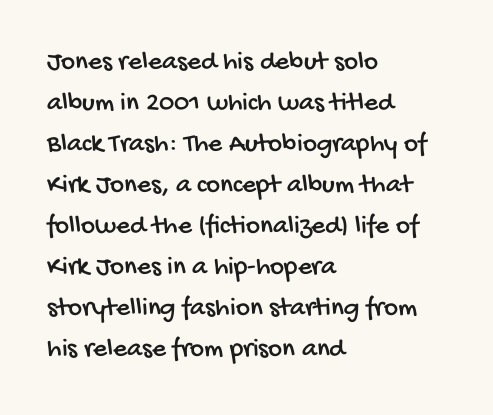
The image shows 27 px text type; set left-aligned, normal line spacing (1.52x), normal letter spacing, not underlined.
